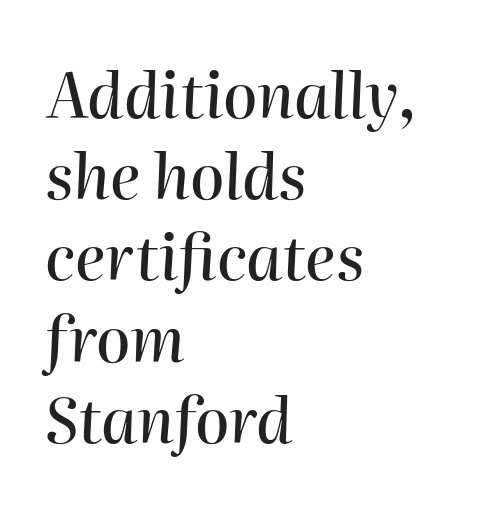
The image shows 62 px text type, italic (leaning right); set left-aligned, normal line spacing (1.31x), normal letter spacing, not underlined; high stroke contrast and a medium x-height.
